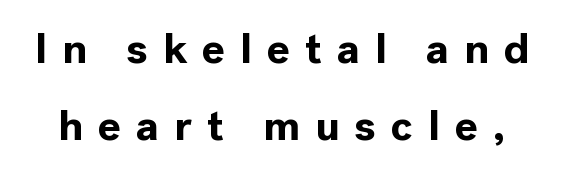
Q: Is the text bold? A: Yes.
Q: Is the text italic (slanted)? A: No, it is upright.
Q: Is the typeface a serif or a sans-serif typeface? A: Sans-serif.
Q: Is the text underlined? A: No.
Q: Is the spacing between letters normal or unusually wide? A: Unusually wide.
Q: Width (condensed, normal, or wide)? A: Normal.
Q: x-height? A: Medium.
Q: Monospaced? A: No.
